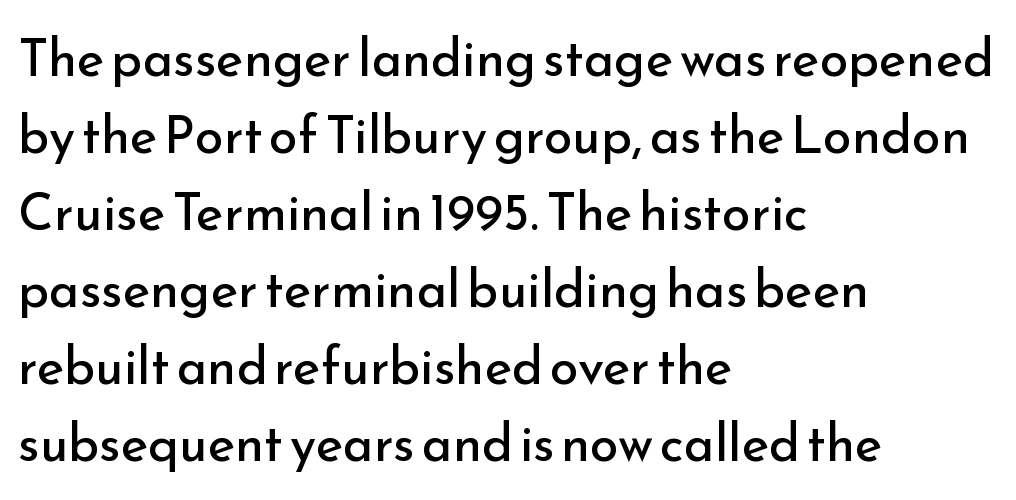
{"serif": "no", "italic": "no", "bold": "no", "weight": "regular", "width": "normal", "stroke_contrast": "low", "x_height": "small", "monospaced": "no", "underline": "no", "align": "left", "line_spacing": "normal", "line_spacing_ratio": 1.48, "letter_spacing": "normal", "letter_spacing_em": 0.0, "glyph_px": 52}
